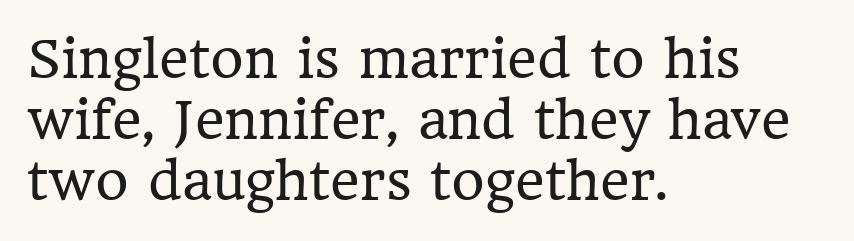
Q: Is the text bold? A: No.
Q: Is the text italic (slanted)? A: No, it is upright.
Q: Is the typeface a serif or a sans-serif typeface? A: Serif.
Q: Is the text underlined? A: No.
Q: How is the paragraph aligned? A: Left-aligned.
Q: Is the spacing between letters normal or unusually wide? A: Normal.
Q: Width (condensed, normal, or wide)? A: Normal.
Q: Stroke contrast? A: Low.
Q: x-height? A: Medium.
Q: Monospaced? A: No.
